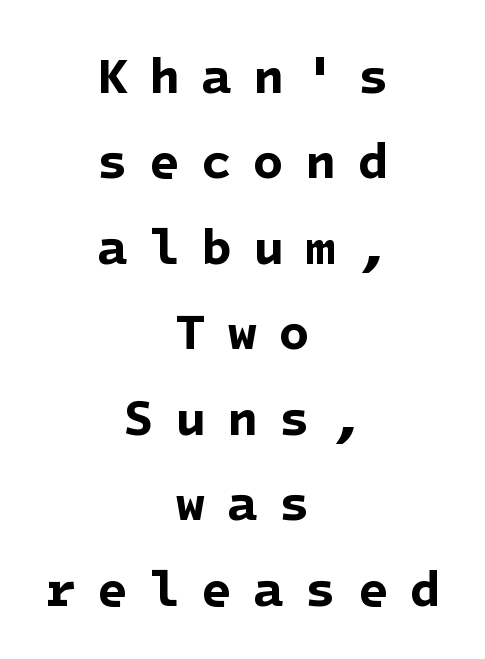
Q: Is the text bold? A: Yes.
Q: Is the typeface a serif or a sans-serif typeface? A: Sans-serif.
Q: Is the text underlined? A: No.
Q: How is the paragraph aligned? A: Centered.
Q: Is the spacing between letters normal or unusually wide? A: Unusually wide.
Q: Width (condensed, normal, or wide)? A: Normal.
Q: Stroke contrast? A: Low.
Q: x-height? A: Medium.
